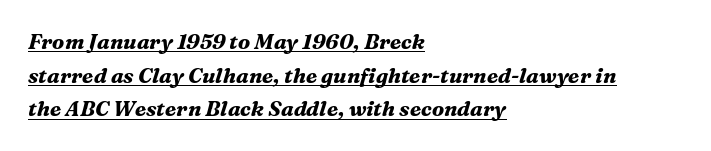
The image shows 21 px bold type, italic (leaning right); set left-aligned, normal line spacing (1.6x), normal letter spacing, underlined.
